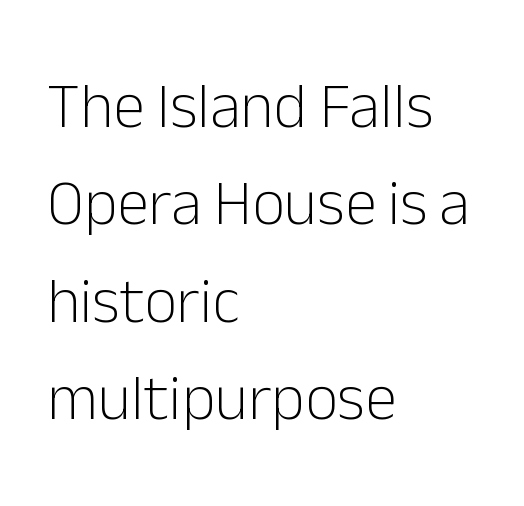
{"serif": "no", "italic": "no", "bold": "no", "weight": "light", "width": "normal", "stroke_contrast": "low", "x_height": "medium", "monospaced": "no", "underline": "no", "align": "left", "line_spacing": "normal", "line_spacing_ratio": 1.52, "letter_spacing": "normal", "letter_spacing_em": 0.0, "glyph_px": 64}
